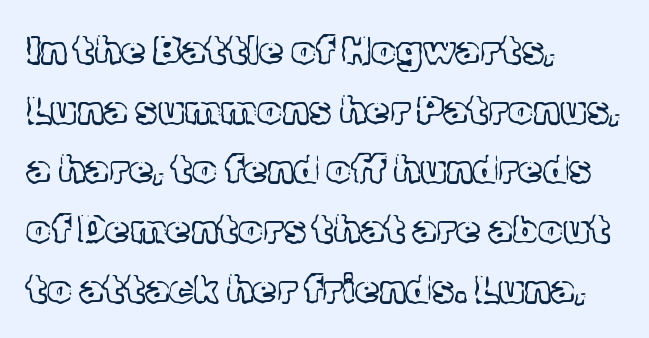
Q: Is the text bold? A: No.
Q: Is the text italic (slanted)? A: No, it is upright.
Q: Is the typeface a serif or a sans-serif typeface? A: Serif.
Q: Is the text underlined? A: No.
Q: How is the paragraph aligned? A: Left-aligned.
Q: Is the spacing between letters normal or unusually wide? A: Normal.
Q: Is the spacing between lines tight, normal or loose? A: Normal.
Q: Width (condensed, normal, or wide)? A: Normal.
Q: x-height? A: Medium.
Q: Monospaced? A: No.
